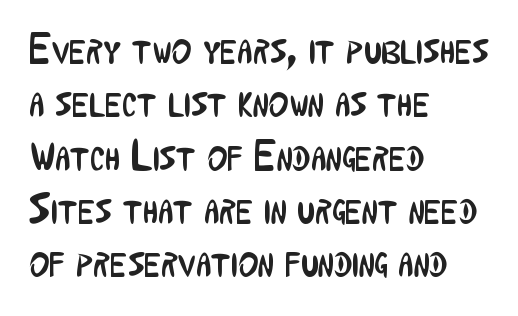
The image shows 43 px regular-weight, condensed sans-serif type, upright; set left-aligned, line spacing 1.24x, normal letter spacing, not underlined; low stroke contrast and a medium x-height.
